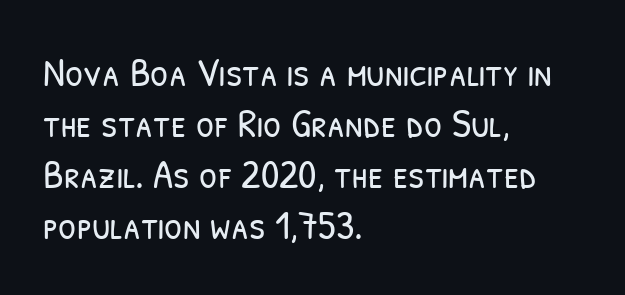
Honestly, the letter spacing is just normal — you wouldn't notice it. Which margin do the lines hug? The left one — the right edge is uneven. Check where the strokes stop: nothing finishes them off — pure sans. Think standard paragraph weight, or any step lighter than that. Just letters on the line, the space beneath them empty.
